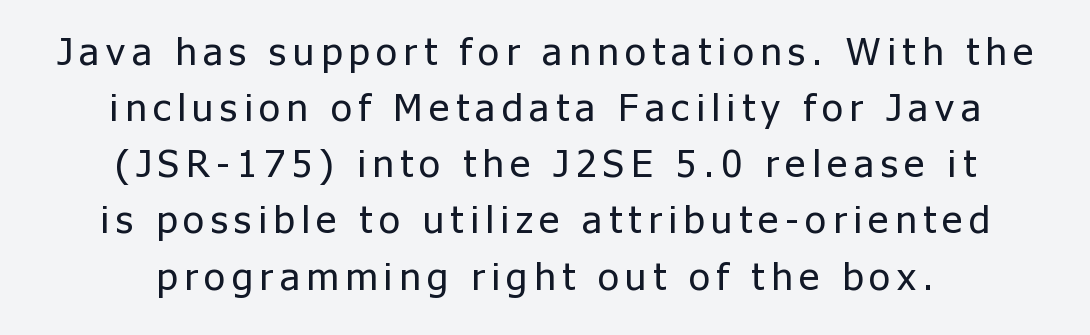
The image shows 39 px regular-weight sans-serif type, upright; set centered, normal line spacing (1.44x), not underlined; low stroke contrast and a medium x-height.
